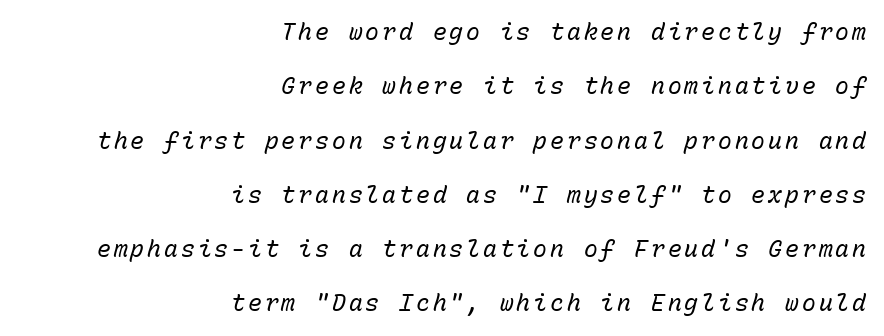
{"italic": "yes", "lean": "right", "slant_degrees": 15, "bold": "no", "underline": "no", "align": "right", "line_spacing": "loose", "line_spacing_ratio": 2.36, "glyph_px": 23}
